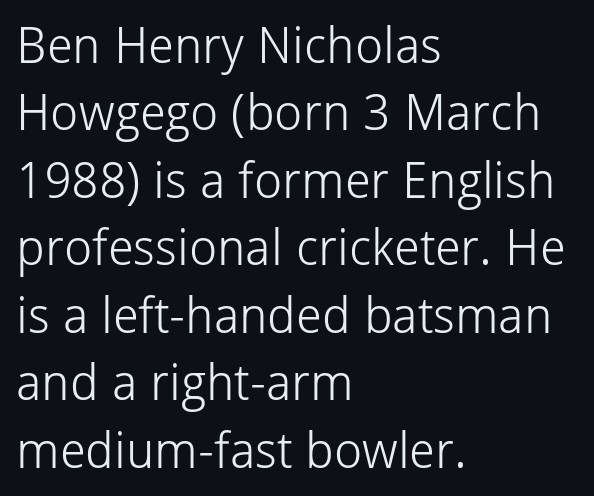
{"serif": "no", "italic": "no", "bold": "no", "weight": "light", "width": "normal", "stroke_contrast": "low", "x_height": "medium", "monospaced": "no", "underline": "no", "align": "left", "line_spacing": "normal", "line_spacing_ratio": 1.35, "letter_spacing": "normal", "letter_spacing_em": 0.0, "glyph_px": 50}
